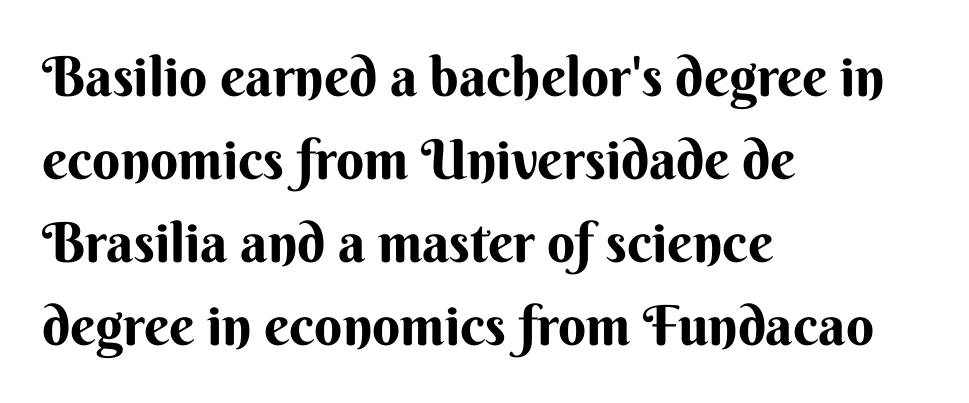
The letters stand straight up with perfectly vertical stems. How are the letters spaced? Ordinarily, with no added tracking. Horizontally, the lines are justified to the leading edge only. Evenly set lines give the paragraph a standard silhouette.
